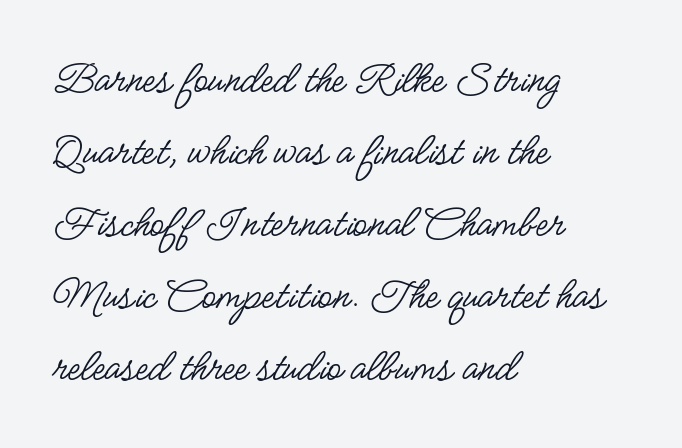
The rendering uses a moderate line-height, typical for paragraphs. The characters are drawn with everyday or finer stroke widths. Descenders hang freely into open space. The characters display no serif detailing; their extremities are plain.
